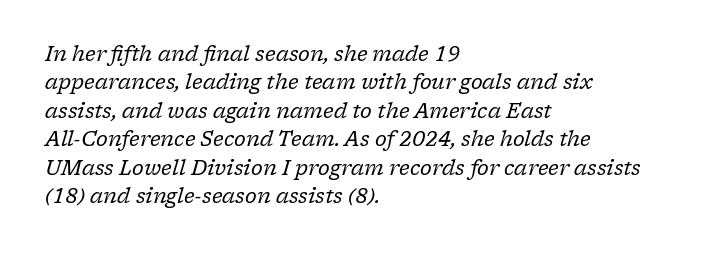
The weight would be labelled regular, book, light, or lighter still. The rows are spaced the way most documents space them. The lines in this sample share a left origin and differ only in where they stop. Notice how the stems are inclined rather than vertical — that's the hallmark of italics. What stands out about the letter spacing? Nothing — it is the standard amount. Honestly, there is no underline to notice here at all.
